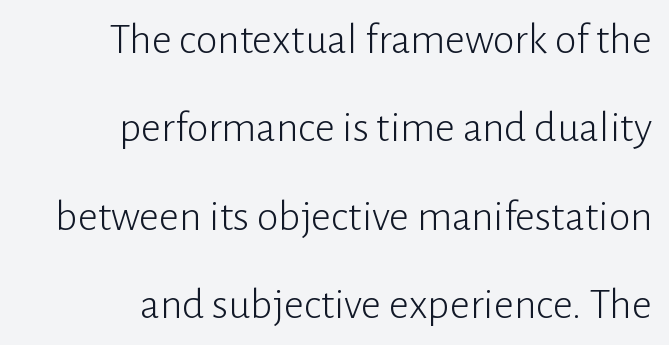
The image shows 44 px light sans-serif type, upright; set right-aligned, loose line spacing (2.01x), normal letter spacing, not underlined; low stroke contrast and a medium x-height.
